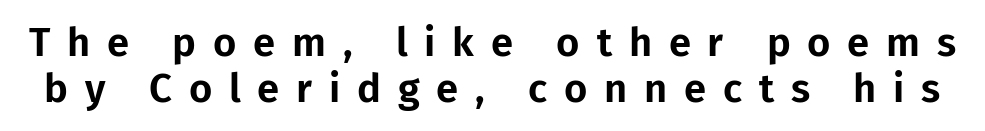
Very little white space separates one row of letters from the next. Spacing verdict: proportional, widths tailored to each character. Glyph-to-glyph distance is far greater than everyday printed text. No italicization has been applied; the sample stays upright. Clear beneath every line of the passage.
